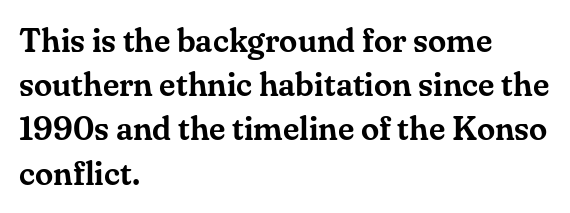
{"serif": "yes", "italic": "no", "width": "normal", "stroke_contrast": "medium", "x_height": "small", "monospaced": "no", "underline": "no", "align": "left", "line_spacing": "normal", "line_spacing_ratio": 1.34, "letter_spacing": "normal", "letter_spacing_em": 0.0, "glyph_px": 33}
